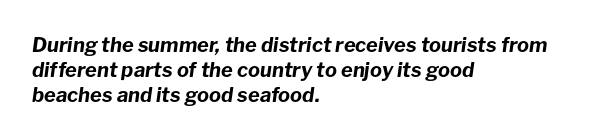
Set as a true bold cut, around the 700 mark. The horizontal fit of the characters is conventional and even. Quick note: italic. Rule under the text: the space is simply empty. Casual observation: everything's shoved over to the left.
